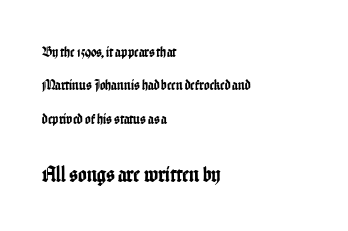
The image shows 23 px text type, upright; set left-aligned, loose line spacing (2.22x), normal letter spacing, not underlined; the second (bottom) block is 1.53x larger.
